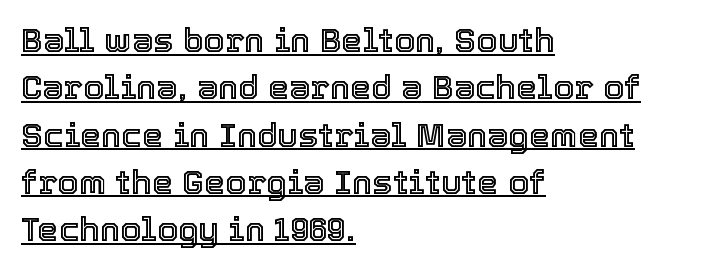
The rendering uses the underline text-decoration. The paragraph has a hard left edge and a soft right edge. Spacing between characters is what you'd get straight out of the box. The rendering uses natural spacing where letterforms have individual widths. Posture: vertical. Notice how descenders clear the ascenders below comfortably — that's standard leading.
